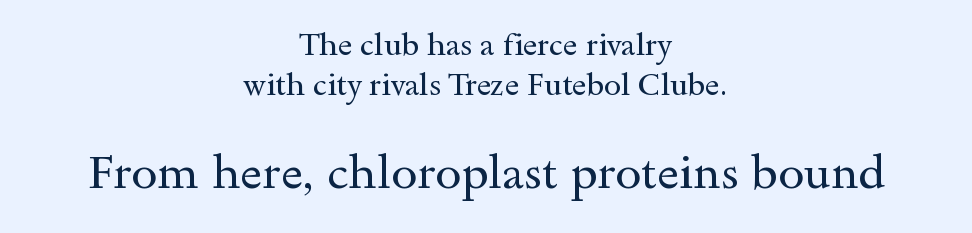
The image shows 47 px regular-weight, wide serif type, upright; set centered, normal line spacing (1.3x), normal letter spacing, not underlined; the second (bottom) block is 1.52x larger; a small x-height.
